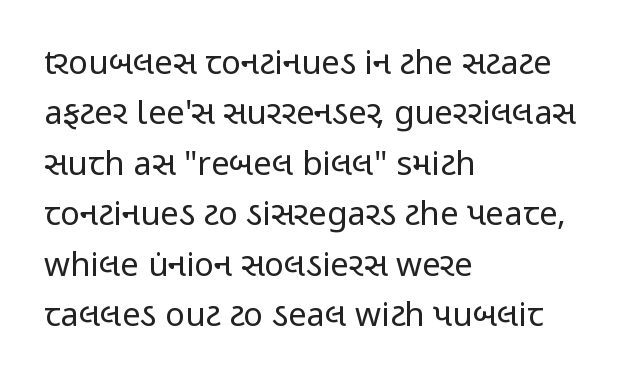
The image shows 33 px regular-weight, condensed sans-serif type, upright; set left-aligned, normal line spacing (1.53x), normal letter spacing, not underlined; low stroke contrast and a medium x-height.
